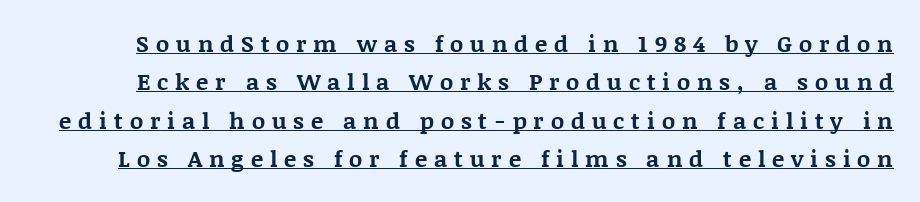
The image shows 23 px bold type, upright; set normal line spacing (1.67x), unusually wide letter spacing (+0.3 em), underlined.
